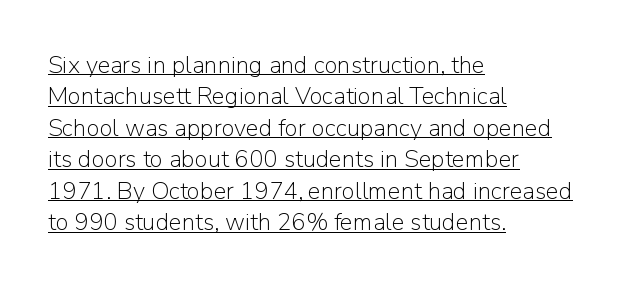
Visually the block forms a straight wall on the left and a jagged coastline on the right. The typography opts for an upright posture over an oblique one. The letterforms sit at book weight or below. Nobody touched the tracking dial on this one.
